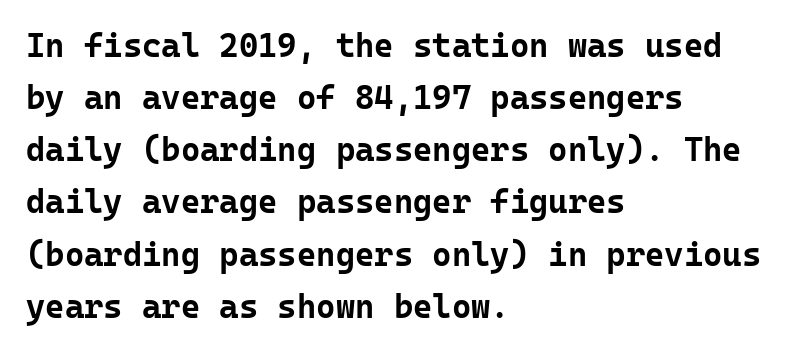
The image shows 33 px bold sans-serif type, upright, monospaced; set left-aligned, normal line spacing (1.58x), normal letter spacing, not underlined; low stroke contrast and a medium x-height.
